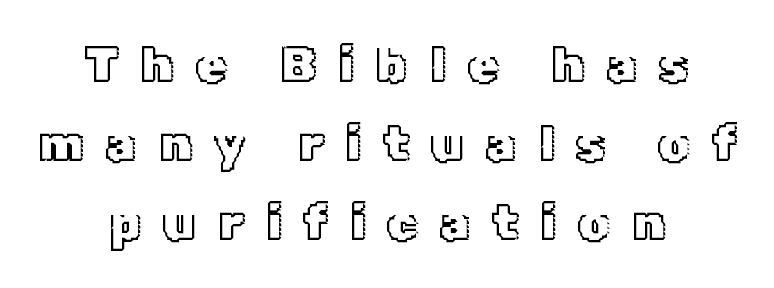
Q: Is the text italic (slanted)? A: No, it is upright.
Q: Is the text underlined? A: No.
Q: How is the paragraph aligned? A: Centered.
Q: Is the spacing between letters normal or unusually wide? A: Unusually wide.
Q: Is the spacing between lines tight, normal or loose? A: Normal.
Q: Width (condensed, normal, or wide)? A: Normal.
Q: x-height? A: Medium.
Q: Monospaced? A: No.
